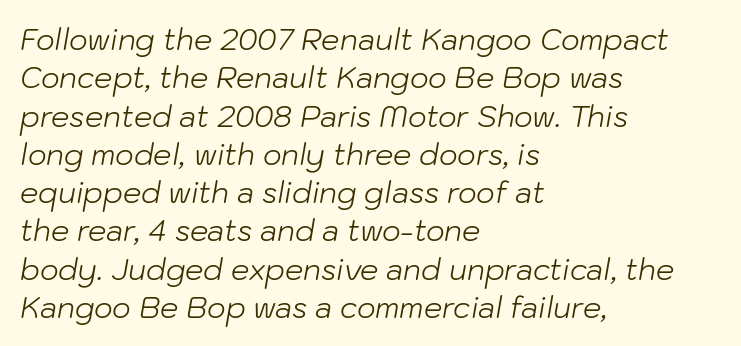
{"italic": "yes", "lean": "right", "slant_degrees": 10, "bold": "no", "weight": "light", "width": "normal", "stroke_contrast": "low", "x_height": "medium", "monospaced": "no", "underline": "no", "align": "left", "line_spacing": "normal", "line_spacing_ratio": 1.32, "letter_spacing": "normal", "letter_spacing_em": 0.0, "glyph_px": 29}
